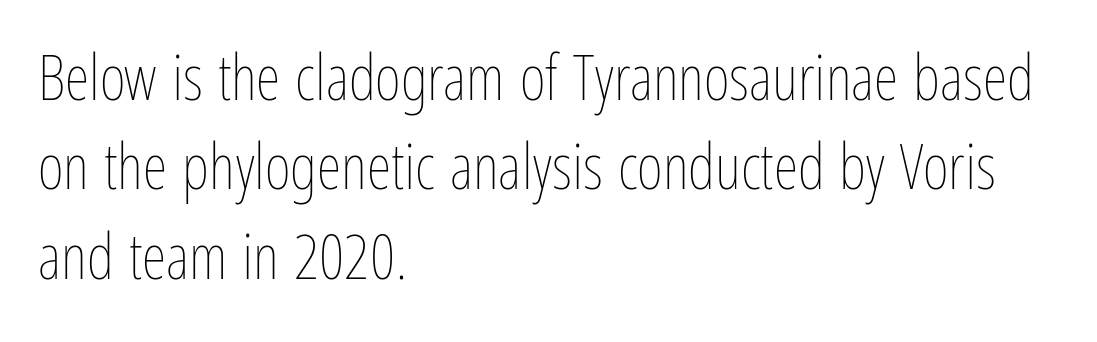
Q: Is the text bold? A: No.
Q: Is the text italic (slanted)? A: No, it is upright.
Q: Is the text underlined? A: No.
Q: How is the paragraph aligned? A: Left-aligned.
Q: Is the spacing between letters normal or unusually wide? A: Normal.
Q: Is the spacing between lines tight, normal or loose? A: Normal.
Q: Width (condensed, normal, or wide)? A: Condensed.
Q: Stroke contrast? A: Low.
Q: x-height? A: Medium.
Q: Monospaced? A: No.
